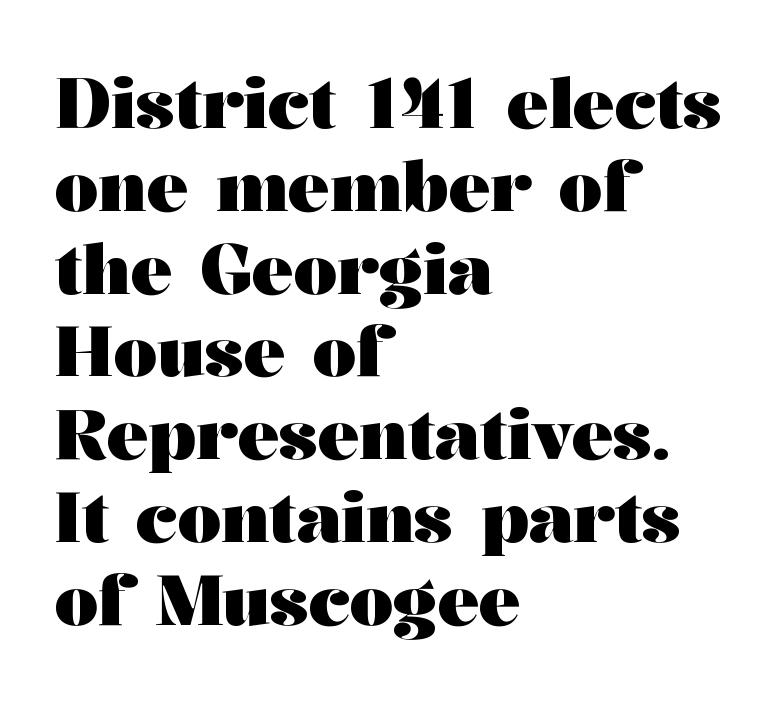
{"serif": "yes", "italic": "no", "bold": "yes", "weight": "heavy", "width": "wide", "stroke_contrast": "medium", "x_height": "medium", "monospaced": "no", "underline": "no", "align": "left", "line_spacing_ratio": 1.2, "letter_spacing": "normal", "letter_spacing_em": 0.0, "glyph_px": 69}
